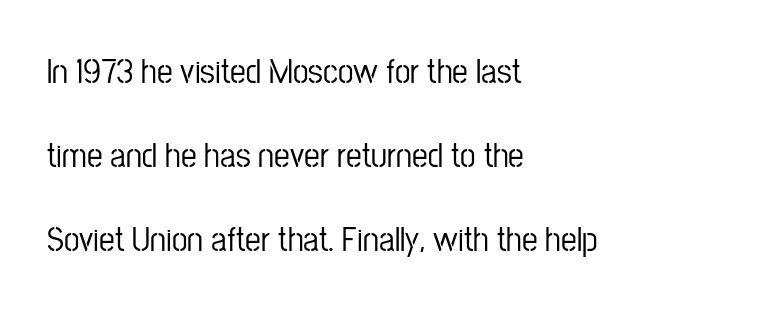
Q: Is the text italic (slanted)? A: No, it is upright.
Q: Is the typeface a serif or a sans-serif typeface? A: Sans-serif.
Q: Is the text underlined? A: No.
Q: How is the paragraph aligned? A: Left-aligned.
Q: Is the spacing between letters normal or unusually wide? A: Normal.
Q: Is the spacing between lines tight, normal or loose? A: Loose.
Q: Width (condensed, normal, or wide)? A: Condensed.
Q: Stroke contrast? A: Low.
Q: x-height? A: Medium.
Q: Monospaced? A: No.
